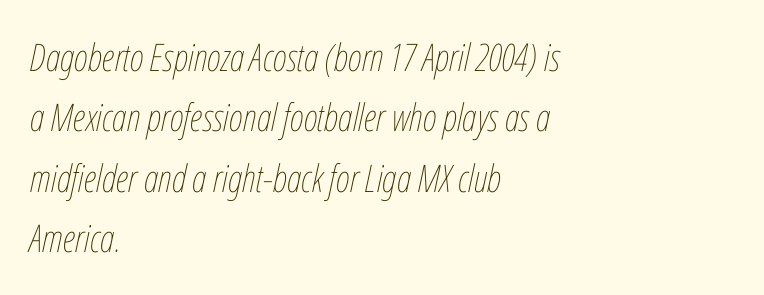
The image shows 38 px thin, condensed type, italic (leaning right); set left-aligned, normal line spacing (1.59x), normal letter spacing, not underlined; low stroke contrast and a medium x-height.
